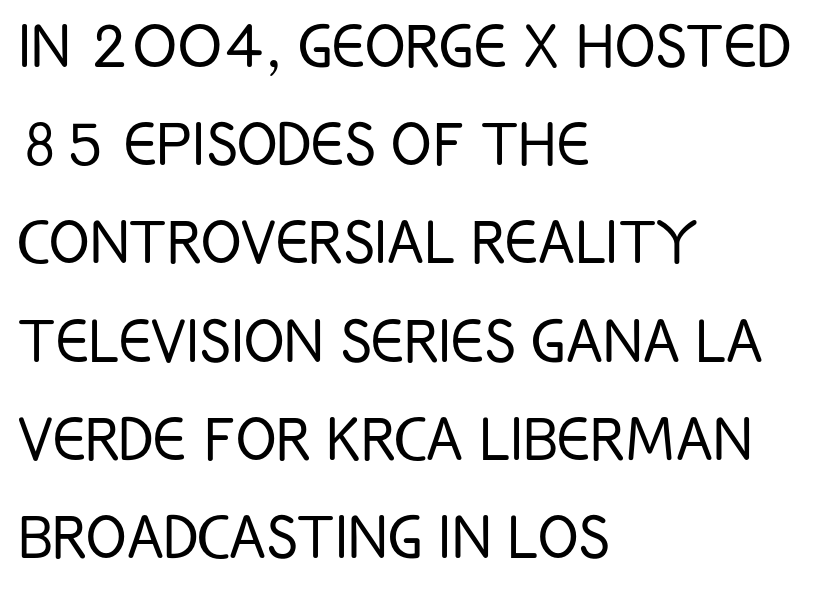
Q: Is the text bold? A: No.
Q: Is the text italic (slanted)? A: No, it is upright.
Q: Is the typeface a serif or a sans-serif typeface? A: Sans-serif.
Q: Is the text underlined? A: No.
Q: How is the paragraph aligned? A: Left-aligned.
Q: Is the spacing between letters normal or unusually wide? A: Normal.
Q: Is the spacing between lines tight, normal or loose? A: Normal.
Q: Width (condensed, normal, or wide)? A: Condensed.
Q: Stroke contrast? A: Low.
Q: x-height? A: Large.
Q: Monospaced? A: No.
